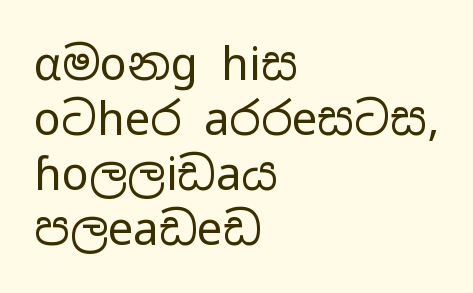
Q: Is the text bold? A: No.
Q: Is the text italic (slanted)? A: No, it is upright.
Q: Is the typeface a serif or a sans-serif typeface? A: Sans-serif.
Q: Is the text underlined? A: No.
Q: How is the paragraph aligned? A: Left-aligned.
Q: Is the spacing between letters normal or unusually wide? A: Normal.
Q: Width (condensed, normal, or wide)? A: Wide.
Q: Stroke contrast? A: Low.
Q: x-height? A: Medium.
Q: Monospaced? A: No.
